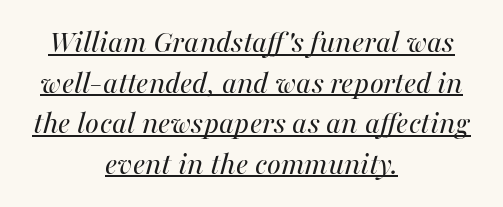
Q: Is the text bold? A: No.
Q: Is the text italic (slanted)? A: Yes, it leans right by about 16 degrees.
Q: Is the text underlined? A: Yes.
Q: How is the paragraph aligned? A: Centered.
Q: Is the spacing between letters normal or unusually wide? A: Normal.
Q: Width (condensed, normal, or wide)? A: Normal.
Q: Stroke contrast? A: Medium.
Q: x-height? A: Medium.
Q: Monospaced? A: No.
